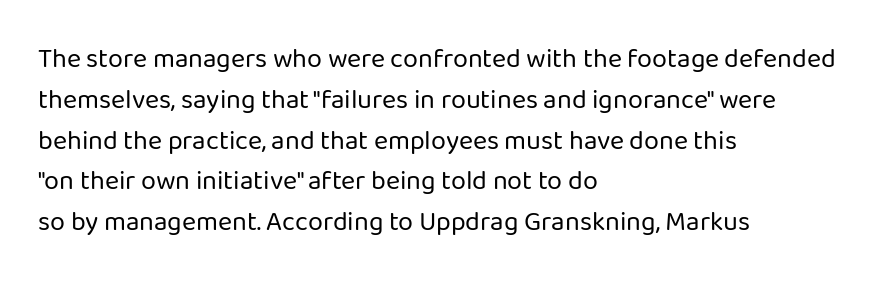
The passage shown stacks its lines at a standard gap. Plain, unruled lines of type. Summary of weight: not heavy and not bold. The rendering keeps characters at their native spacing. Notice how the stems are strictly vertical — no italics here.
